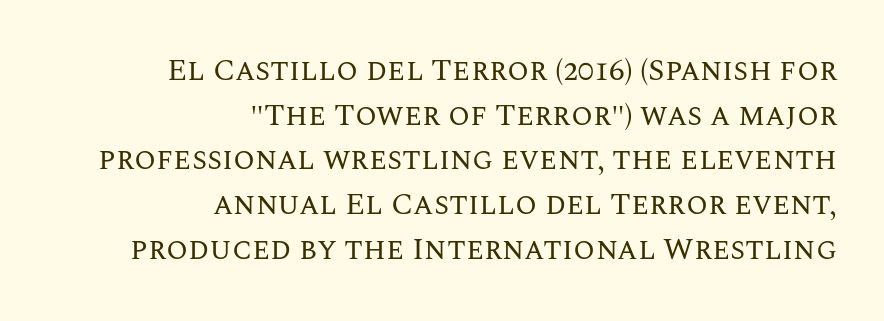
The image shows 31 px regular-weight type, upright; set right-aligned, normal line spacing (1.44x), normal letter spacing, not underlined; medium stroke contrast and a large x-height.
